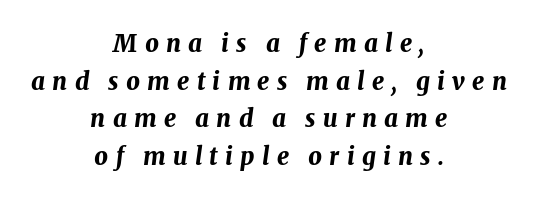
{"italic": "yes", "lean": "right", "slant_degrees": 8, "bold": "yes", "underline": "no", "align": "center", "line_spacing": "normal", "line_spacing_ratio": 1.57, "letter_spacing": "wide", "letter_spacing_em": 0.3, "glyph_px": 24}
